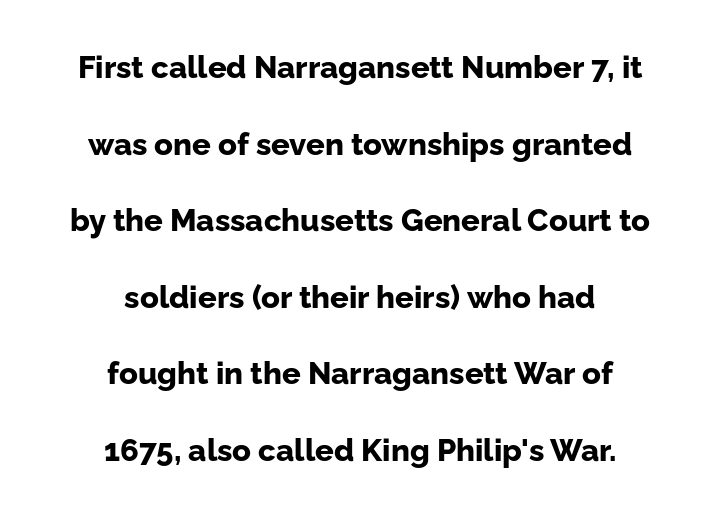
The type is set solid horizontally, with unmodified tracking. Visually the block forms a symmetrical silhouette, jagged on both flanks. Note the varied advance widths — an 'i' is clearly narrower than an 'm'. Serif or sans? Sans — the stroke terminals are bare. The passage shown is not underscored anywhere.
